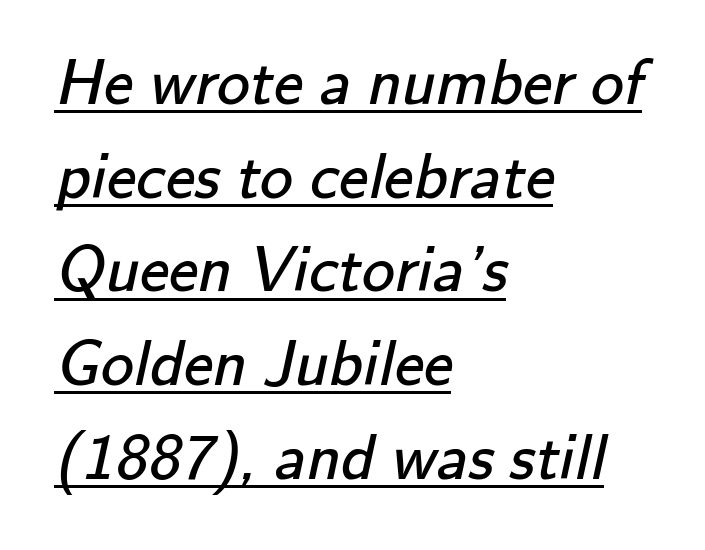
The image shows 66 px regular-weight sans-serif type; set left-aligned, normal line spacing (1.42x), normal letter spacing, underlined; low stroke contrast and a small x-height.
